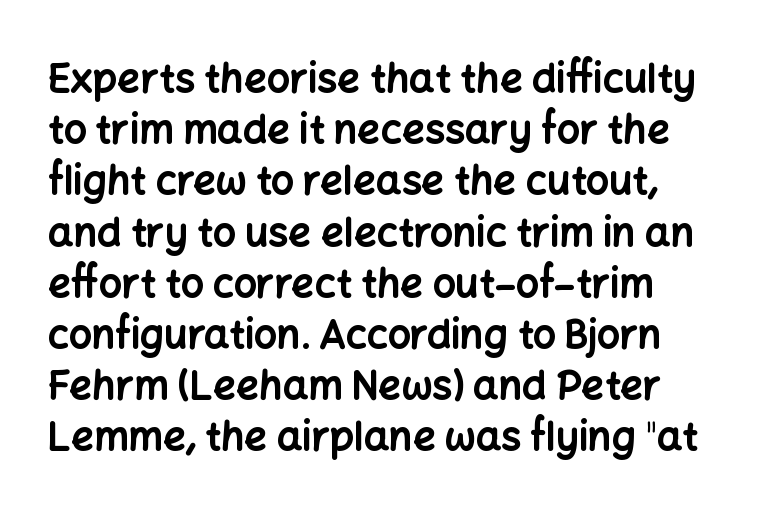
{"serif": "no", "italic": "no", "bold": "yes", "weight": "bold", "width": "normal", "stroke_contrast": "low", "x_height": "medium", "monospaced": "no", "underline": "no", "line_spacing": "normal", "line_spacing_ratio": 1.28, "letter_spacing": "normal", "letter_spacing_em": 0.0, "glyph_px": 40}
